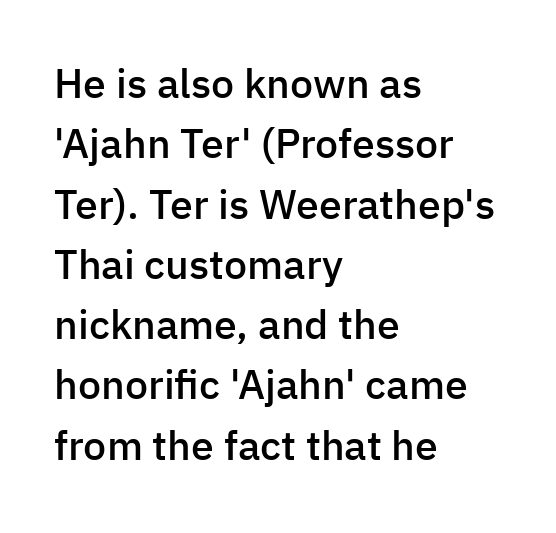
Every letter is mildly thick-stroked: semibold rather than bold. Every character sits straight up, as roman type does. This sample is left-justified, so line endings fall wherever the words run out. Think of a printed novel: that variable character pitch is what you see here. Honestly, there is no underline to notice here at all. This block has exactly the height ordinary leading produces.
